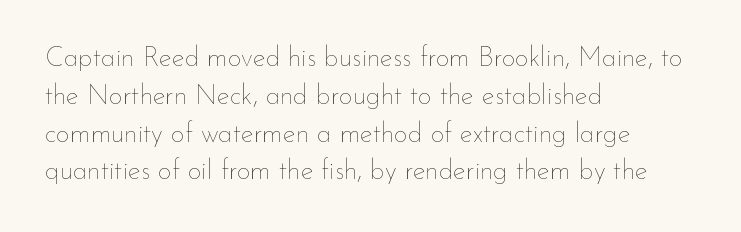
The image shows 27 px text type, upright; set left-aligned, normal line spacing (1.4x), normal letter spacing, not underlined.
